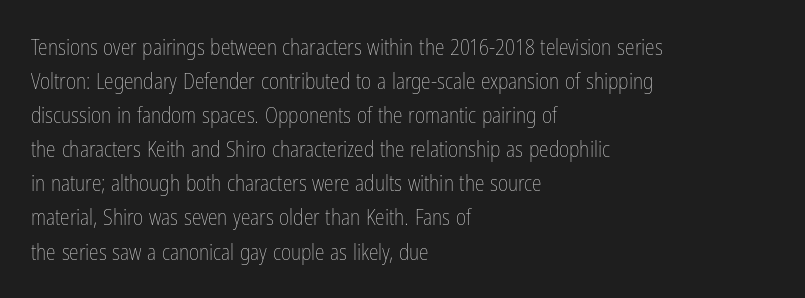
Caption: multi-line text, flush left, ragged right. Rendered with straight, roman letterforms. Beneath every word, the page is bare. Weight: not bold — regular or lighter. Nobody touched the tracking dial on this one. Vertically, the passage feels balanced, rows spaced as you'd expect.
